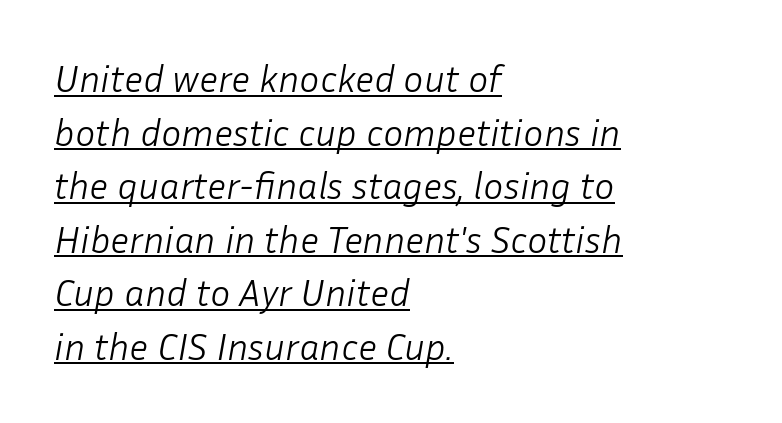
The image shows 38 px light type, italic (leaning right); set left-aligned, normal line spacing (1.41x), normal letter spacing, underlined; low stroke contrast and a medium x-height.
